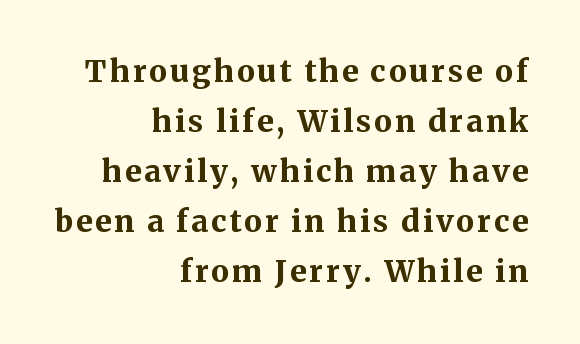
This block has exactly the height ordinary leading produces. Words float on clear page, feet unadorned. Do the letters lean? They stand straight. Each letter keeps its own natural width here, so spacing adapts to shape. If you drew a ruler down the right edge, every line would touch it.
